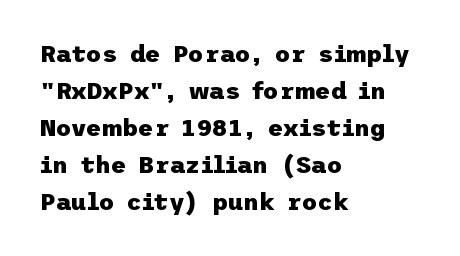
{"italic": "no", "bold": "yes", "underline": "no", "align": "left", "line_spacing": "normal", "line_spacing_ratio": 1.54, "letter_spacing": "normal", "letter_spacing_em": 0.0, "glyph_px": 24}
